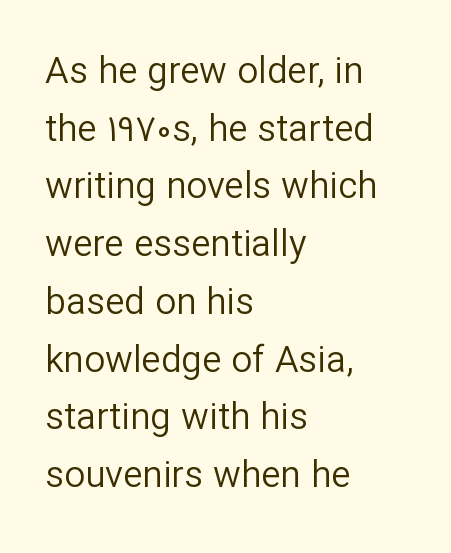
The lettering stays uniformly vertical, giving the passage a roman look. Weight class: somewhere from thin through regular. Examine the stroke ends and you'll find no serifs. Think of a printed novel: that variable character pitch is what you see here. Rows of type keep a routine distance in the vertical direction. Leftover space on each line is placed entirely after the last word.
